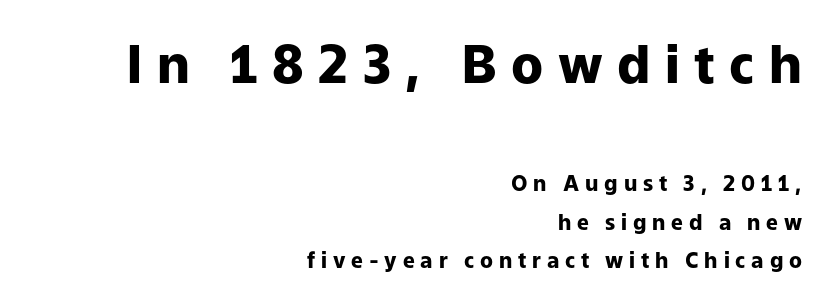
{"serif": "no", "italic": "no", "bold": "yes", "weight": "heavy", "width": "normal", "stroke_contrast": "low", "x_height": "medium", "monospaced": "no", "underline": "no", "align": "right", "line_spacing_ratio": 1.85, "letter_spacing": "wide", "letter_spacing_em": 0.28, "larger_block": "first", "size_ratio": 2.48, "glyph_px": 52}
